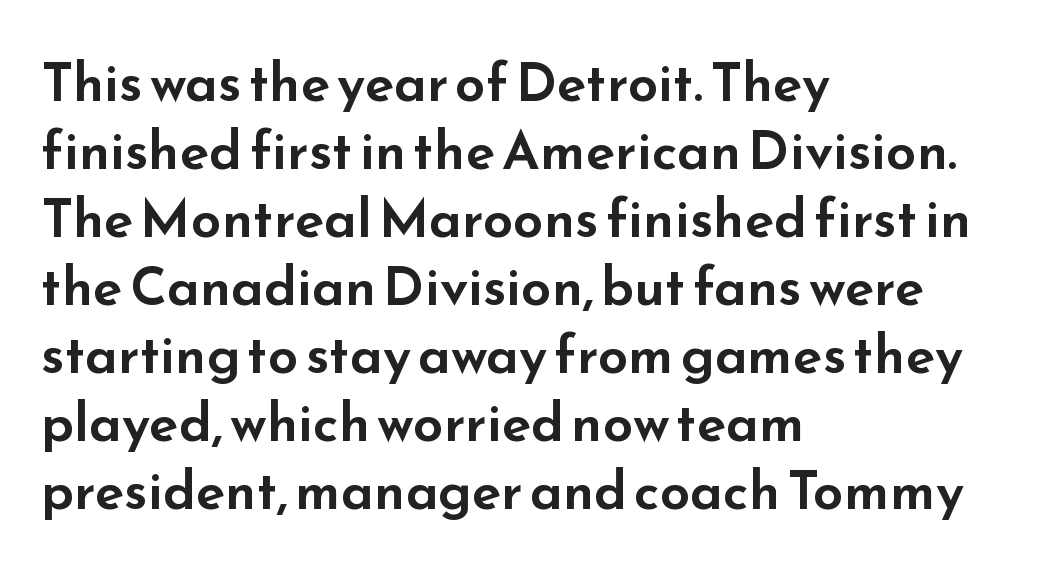
The image shows 54 px wide sans-serif type, upright; set left-aligned, normal line spacing (1.26x), normal letter spacing, not underlined; low stroke contrast and a small x-height.
